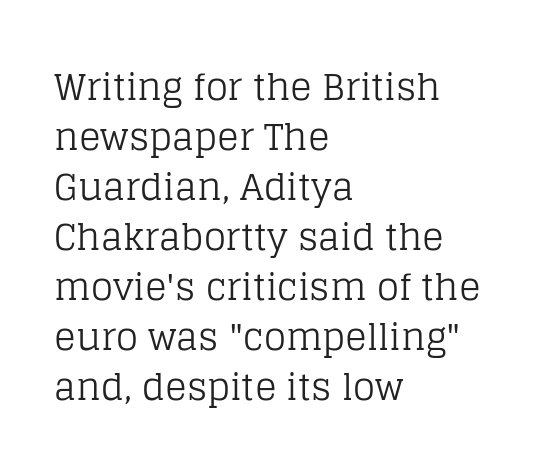
Proportional: the letters do not fall into vertical columns. Honestly, the row spacing looks completely unremarkable. Is the block centered? No — it sits flush against the left margin. Nope, not italic — everything's standing straight.
